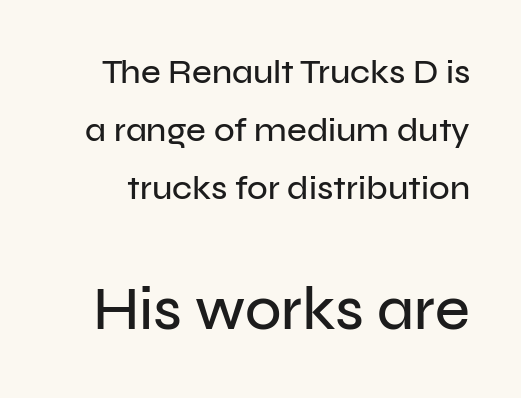
The image shows 60 px sans-serif type, upright; set line spacing 1.71x, normal letter spacing, not underlined; the second (bottom) block is 1.76x larger; low stroke contrast and a medium x-height.
